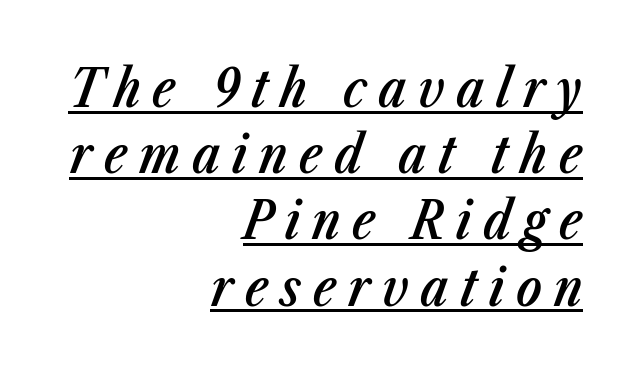
Is this a fixed-width face? No — the glyphs have proportional, varying widths. A continuous stroke trails under the words, as in a hyperlink. The passage shown is semibold, sitting just below true bold. The whole block is typeset with a tilt. The paragraph shown leans on its right margin.
